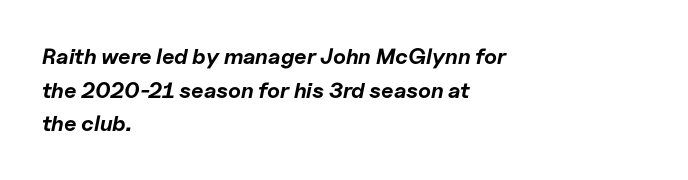
Q: Is the text bold? A: Yes.
Q: Is the text italic (slanted)? A: Yes, it leans right by about 11 degrees.
Q: Is the text underlined? A: No.
Q: How is the paragraph aligned? A: Left-aligned.
Q: Is the spacing between letters normal or unusually wide? A: Normal.
Q: Is the spacing between lines tight, normal or loose? A: Normal.
